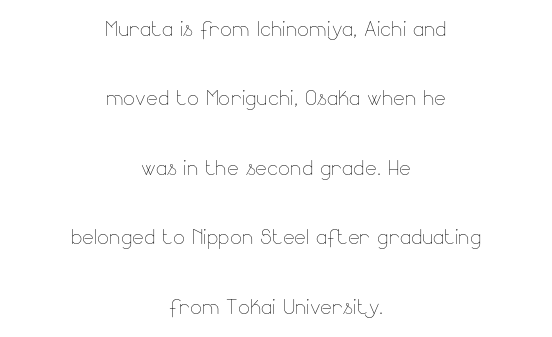
Proportional: the letters do not fall into vertical columns. Stems and bowls with no extra thickness — not bold. Layout note: lines centered. The gap between lines stays unmarked. The passage shown stacks its lines with a broad gap. The typography opts for an upright posture over an oblique one.
